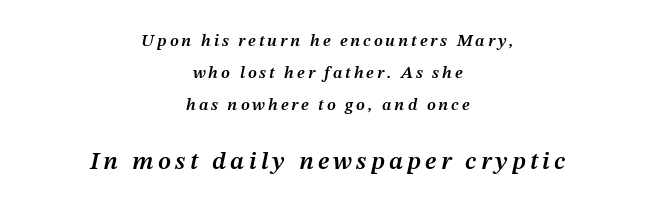
The image shows 25 px text type, italic (leaning right); set centered, line spacing 1.88x, not underlined; the second (bottom) block is 1.47x larger.
